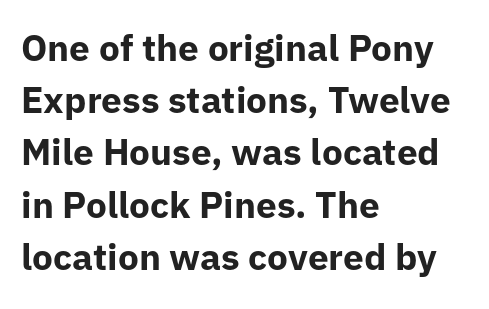
The font is running at its bold setting. The type is set solid horizontally, with unmodified tracking. It's the straight-up-and-down kind of type. Normally led — the rows are evenly, conventionally spaced. Type without underlining.
